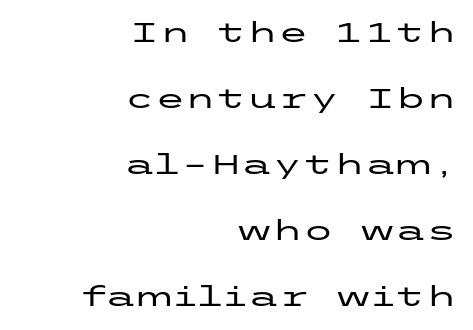
The image shows 28 px wide sans-serif type, upright; set right-aligned, loose line spacing (2.36x), normal letter spacing, not underlined; low stroke contrast and a medium x-height.
